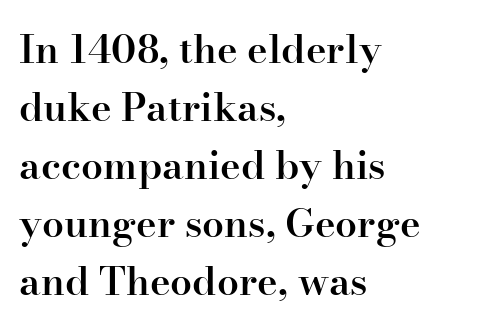
{"serif": "yes", "italic": "no", "bold": "semi", "weight": "semibold", "width": "normal", "stroke_contrast": "high", "x_height": "small", "monospaced": "no", "underline": "no", "align": "left", "line_spacing": "normal", "line_spacing_ratio": 1.49, "letter_spacing": "normal", "letter_spacing_em": 0.0, "glyph_px": 39}
